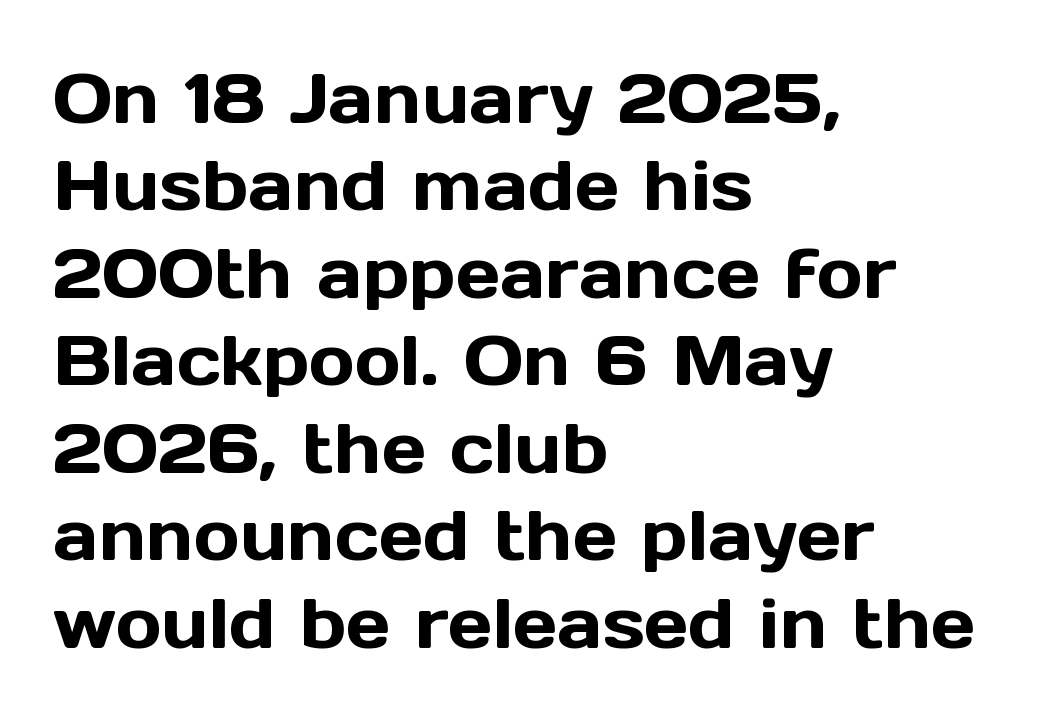
The image shows 70 px sans-serif type, upright; set left-aligned, normal line spacing (1.25x), normal letter spacing, not underlined; a medium x-height.
